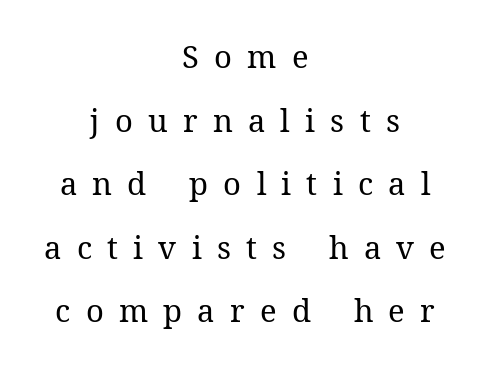
Whoever set this chose breathing room over compactness in the vertical rhythm. The typeface has the unassuming heft of standard copy or less. Think of a printed novel: that variable character pitch is what you see here. Look at the tracking — it's clearly loosened, letters drifting apart. Rule under the text: the space is simply empty.
